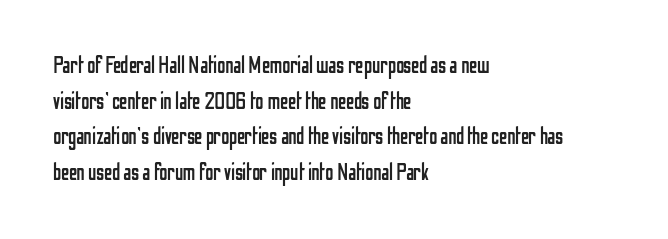
Baseline-to-baseline distance is the conventional proportion of letter height. The passage is arranged the way most books set body copy — flush left. The glyphs are unaccompanied by any horizontal stroke below them. The gaps between neighbouring characters are ordinary and unremarkable.
